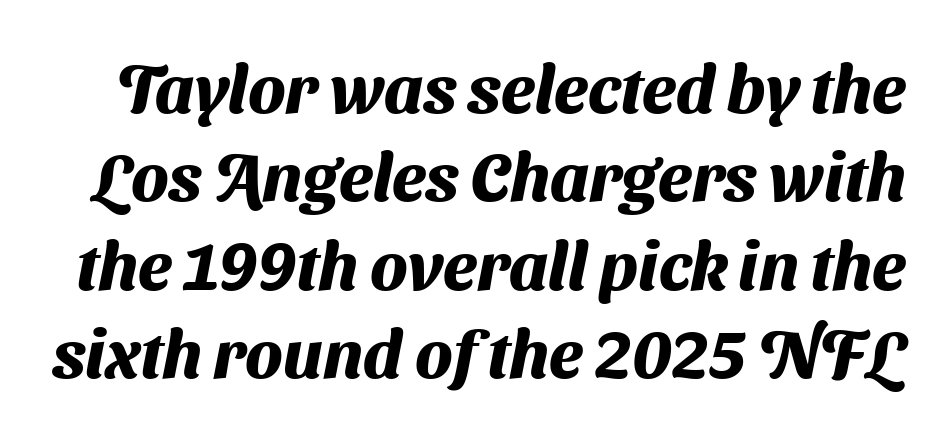
The image shows 68 px heavy sans-serif type; set normal line spacing (1.3x), normal letter spacing, not underlined; medium stroke contrast and a medium x-height.
